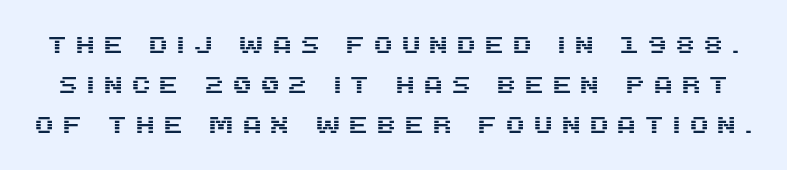
Q: Is the text italic (slanted)? A: No, it is upright.
Q: Is the text underlined? A: No.
Q: Is the spacing between letters normal or unusually wide? A: Unusually wide.
